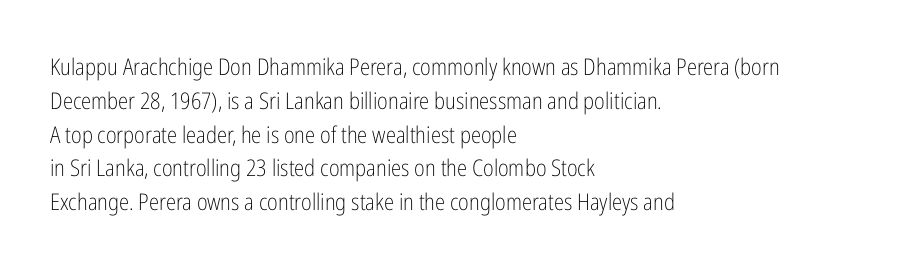
The image shows 23 px text type, upright; set left-aligned, normal line spacing (1.47x), normal letter spacing, not underlined.
